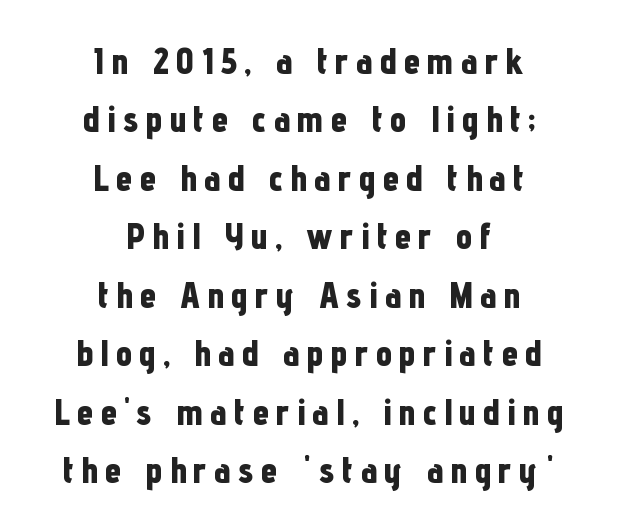
The image shows 37 px bold, condensed sans-serif type, upright; set centered, normal line spacing (1.58x), not underlined; low stroke contrast and a medium x-height.
